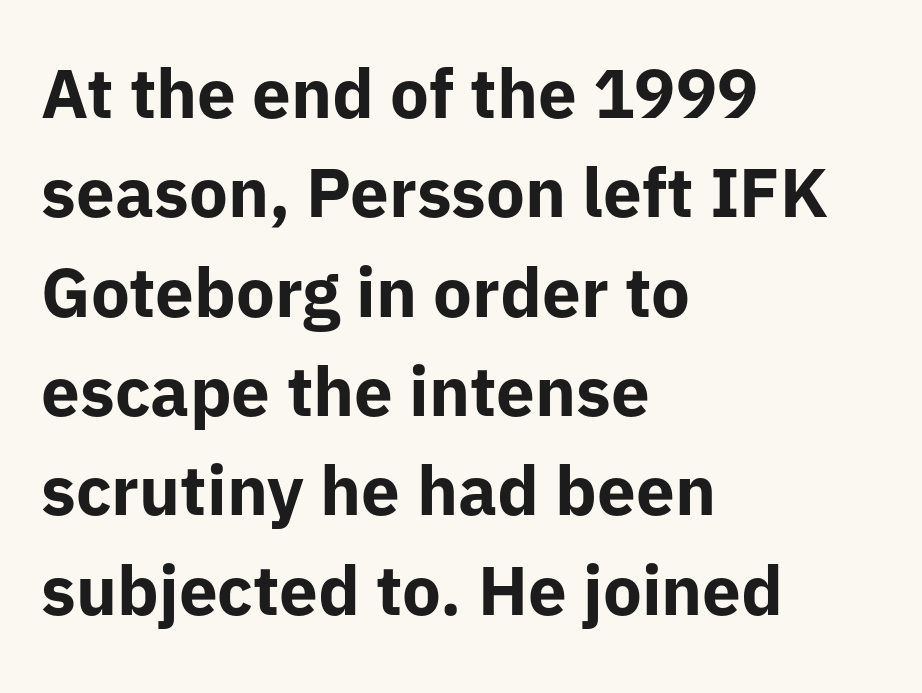
Q: Is the text bold? A: Yes.
Q: Is the text italic (slanted)? A: No, it is upright.
Q: Is the typeface a serif or a sans-serif typeface? A: Sans-serif.
Q: Is the text underlined? A: No.
Q: How is the paragraph aligned? A: Left-aligned.
Q: Is the spacing between letters normal or unusually wide? A: Normal.
Q: Is the spacing between lines tight, normal or loose? A: Normal.
Q: Width (condensed, normal, or wide)? A: Normal.
Q: Stroke contrast? A: Low.
Q: x-height? A: Medium.
Q: Monospaced? A: No.
